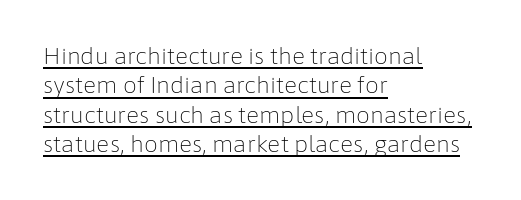
Q: Is the text bold? A: No.
Q: Is the text italic (slanted)? A: No, it is upright.
Q: Is the text underlined? A: Yes.
Q: How is the paragraph aligned? A: Left-aligned.
Q: Is the spacing between letters normal or unusually wide? A: Normal.
Q: Is the spacing between lines tight, normal or loose? A: Normal.
